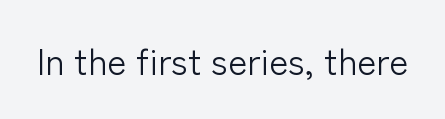
Each letter's strokes conclude bluntly, with no projecting serifs. Does the lettering tilt? It doesn't — this is upright. These lines are rendered in a variable-pitch font. The space directly below the letters is spotless.
